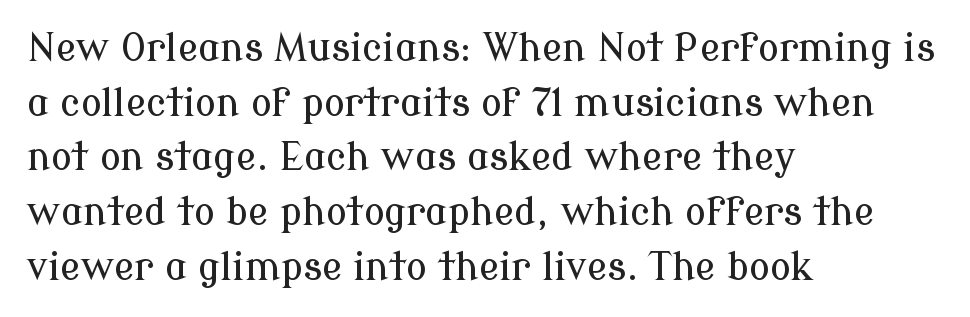
{"serif": "yes", "italic": "no", "width": "normal", "stroke_contrast": "low", "x_height": "medium", "monospaced": "no", "underline": "no", "align": "left", "line_spacing": "normal", "line_spacing_ratio": 1.44, "letter_spacing": "normal", "letter_spacing_em": 0.0, "glyph_px": 38}
